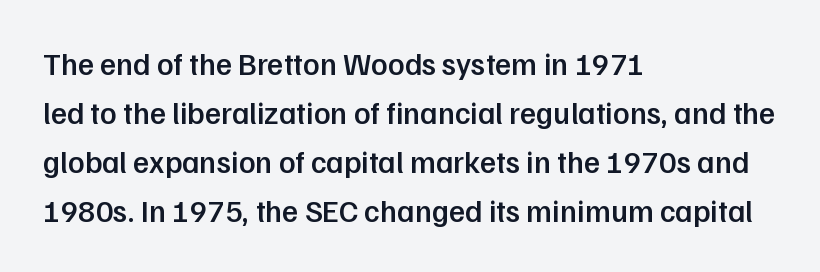
{"serif": "no", "italic": "no", "bold": "semi", "weight": "semibold", "width": "normal", "stroke_contrast": "low", "x_height": "medium", "monospaced": "no", "underline": "no", "align": "left", "line_spacing": "normal", "line_spacing_ratio": 1.58, "letter_spacing": "normal", "letter_spacing_em": 0.0, "glyph_px": 31}
